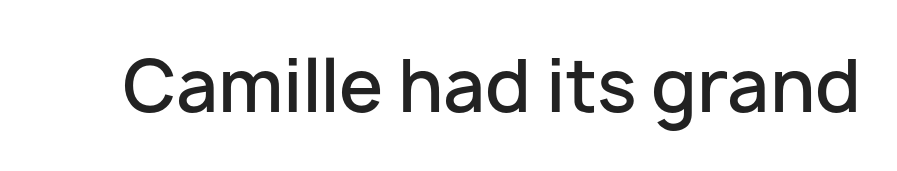
Q: Is the text bold? A: Semi-bold.
Q: Is the text italic (slanted)? A: No, it is upright.
Q: Is the typeface a serif or a sans-serif typeface? A: Sans-serif.
Q: Is the text underlined? A: No.
Q: Is the spacing between letters normal or unusually wide? A: Normal.
Q: Width (condensed, normal, or wide)? A: Normal.
Q: Stroke contrast? A: Low.
Q: x-height? A: Medium.
Q: Monospaced? A: No.
